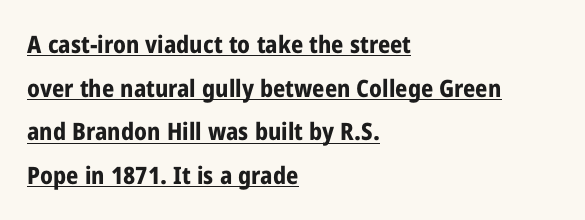
{"italic": "no", "bold": "yes", "underline": "yes", "align": "left", "line_spacing_ratio": 1.82, "letter_spacing": "normal", "letter_spacing_em": 0.0, "glyph_px": 24}
